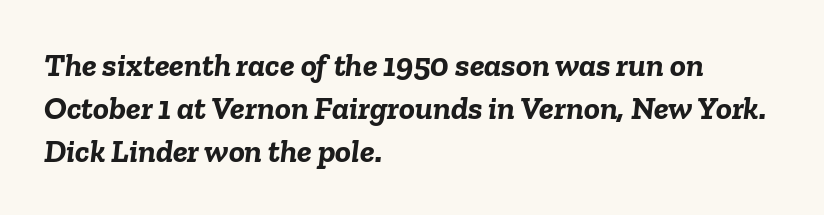
{"italic": "yes", "lean": "right", "slant_degrees": 6, "bold": "yes", "weight": "semibold", "width": "normal", "stroke_contrast": "low", "x_height": "medium", "monospaced": "no", "underline": "no", "align": "left", "line_spacing": "normal", "line_spacing_ratio": 1.3, "letter_spacing": "normal", "letter_spacing_em": 0.0, "glyph_px": 33}
